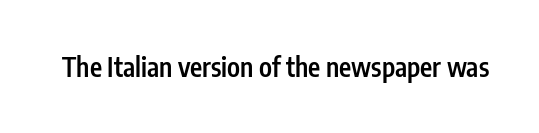
The image shows 26 px text type, upright; set normal letter spacing, not underlined.
